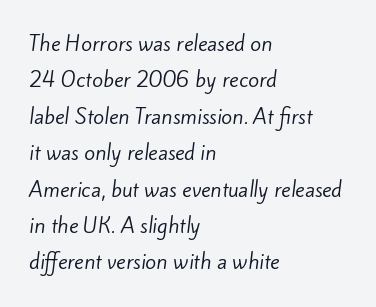
This is not heavy type; no bold has been used. Here the glyphs are tracked normally, forming tight word shapes. The compositor pushed each line to the left boundary. Each row of text sits above clean, open space.
